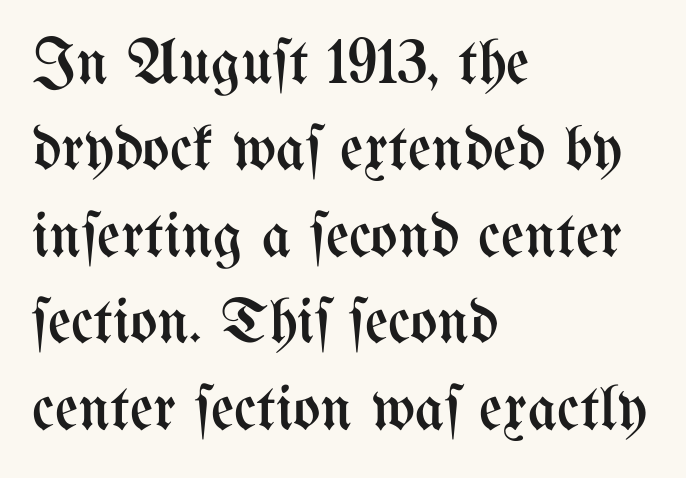
{"italic": "no", "bold": "no", "weight": "regular", "width": "condensed", "stroke_contrast": "medium", "x_height": "medium", "monospaced": "no", "underline": "no", "align": "left", "line_spacing": "normal", "line_spacing_ratio": 1.35, "letter_spacing": "normal", "letter_spacing_em": 0.0, "glyph_px": 64}
